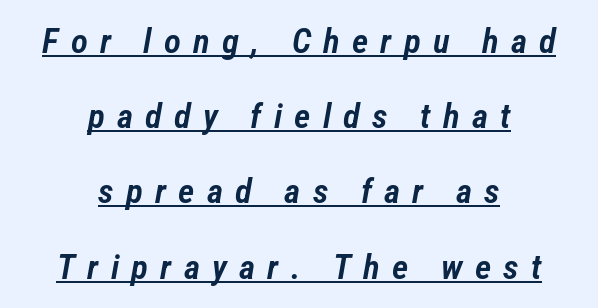
The image shows 35 px semibold, condensed type, italic (leaning right); set centered, loose line spacing (2.15x), unusually wide letter spacing (+0.35 em), underlined; low stroke contrast and a medium x-height.
